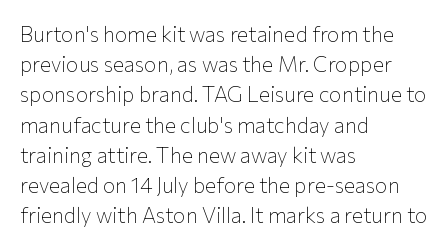
{"italic": "no", "bold": "no", "underline": "no", "align": "left", "line_spacing": "normal", "line_spacing_ratio": 1.44, "letter_spacing": "normal", "letter_spacing_em": 0.0, "glyph_px": 21}
